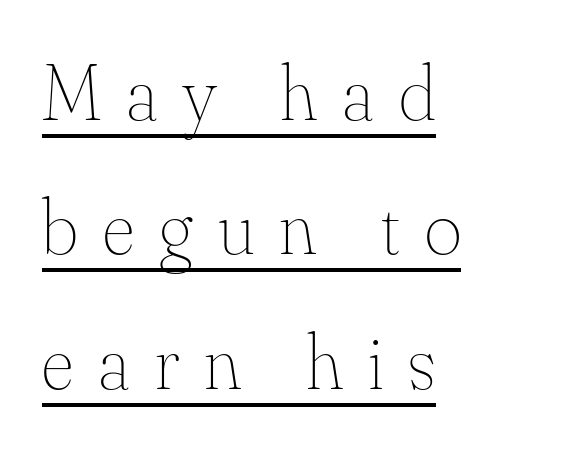
The image shows 79 px thin type, upright; set left-aligned, normal line spacing (1.7x), unusually wide letter spacing (+0.32 em), underlined; medium stroke contrast and a small x-height.
